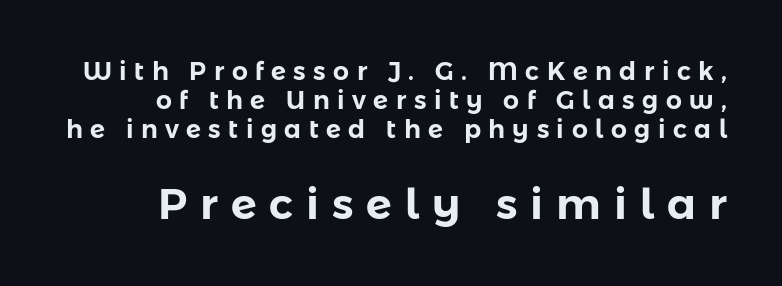
Tracking here is generous; glyphs stand well apart from one another. Looks like regular typesetting: each glyph gets only the width it needs. Where is the straight margin? On the right. Every stem runs plumb, perpendicular to the baseline.
